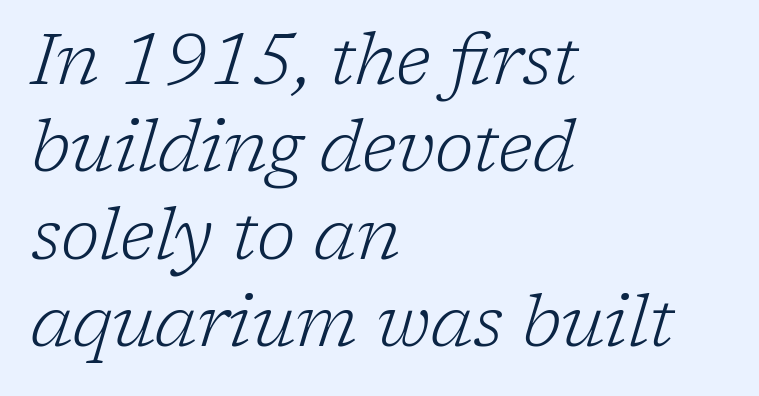
{"serif": "yes", "italic": "yes", "lean": "right", "slant_degrees": 17, "bold": "no", "weight": "light", "width": "normal", "stroke_contrast": "low", "x_height": "medium", "monospaced": "no", "underline": "no", "align": "left", "line_spacing_ratio": 1.23, "letter_spacing": "normal", "letter_spacing_em": 0.0, "glyph_px": 71}
